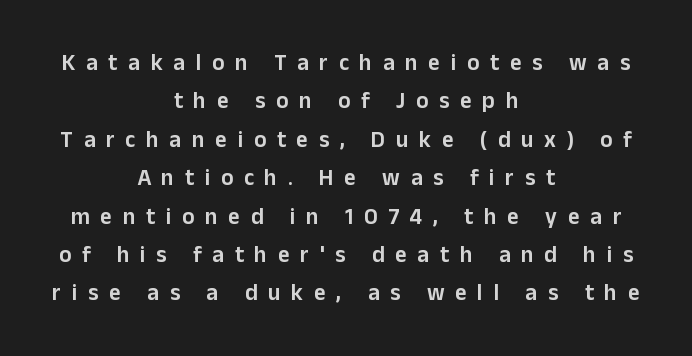
{"italic": "no", "bold": "semi", "underline": "no", "align": "center", "line_spacing": "normal", "line_spacing_ratio": 1.67, "letter_spacing": "wide", "letter_spacing_em": 0.46, "glyph_px": 23}
